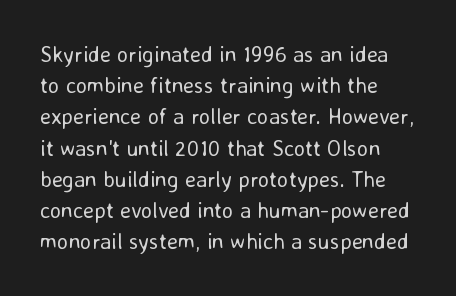
Q: Is the text bold? A: No.
Q: Is the text italic (slanted)? A: No, it is upright.
Q: Is the text underlined? A: No.
Q: How is the paragraph aligned? A: Left-aligned.
Q: Is the spacing between letters normal or unusually wide? A: Normal.
Q: Is the spacing between lines tight, normal or loose? A: Normal.
